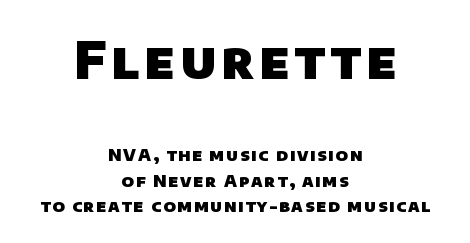
The image shows 51 px heavy sans-serif type; set centered, normal line spacing (1.5x), not underlined; the first (top) block is 3.0x larger; low stroke contrast and a large x-height.
